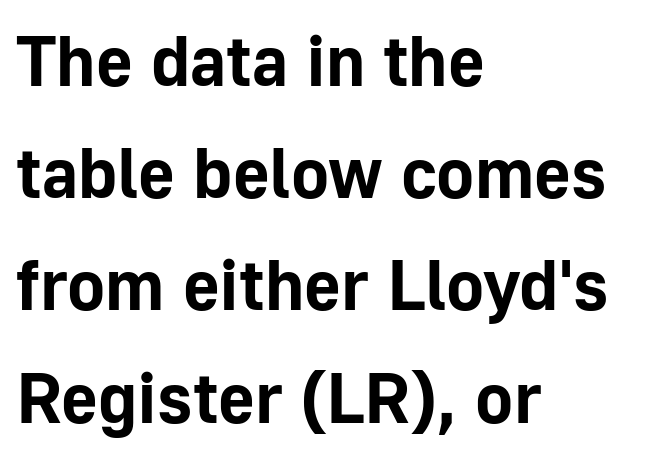
These words are printed bold, with thick strokes throughout. Casual observation: everything's shoved over to the left. This block has exactly the height ordinary leading produces. Tracking here is standard; glyphs follow each other at the usual distance. These lines are rendered in a variable-pitch font. Anything drawn beneath the words? Only blank space.
